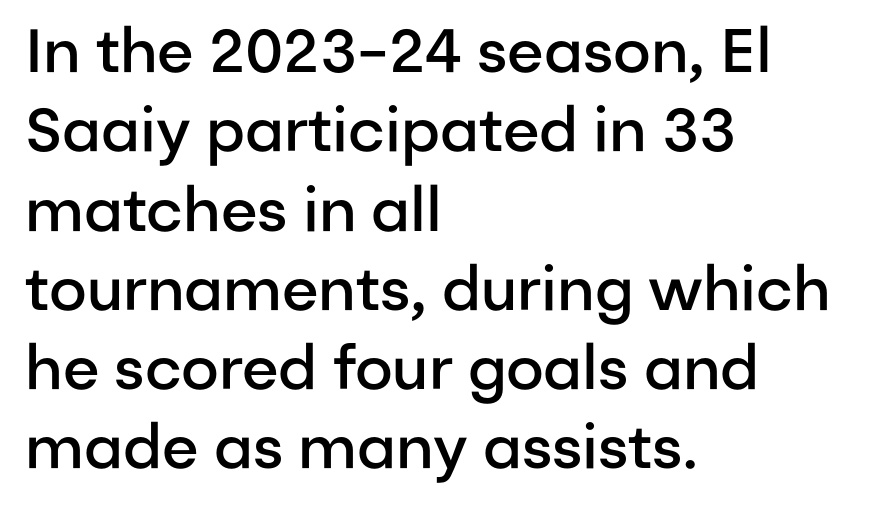
Q: Is the text bold? A: Semi-bold.
Q: Is the text italic (slanted)? A: No, it is upright.
Q: Is the typeface a serif or a sans-serif typeface? A: Sans-serif.
Q: Is the text underlined? A: No.
Q: How is the paragraph aligned? A: Left-aligned.
Q: Is the spacing between letters normal or unusually wide? A: Normal.
Q: Is the spacing between lines tight, normal or loose? A: Normal.
Q: Width (condensed, normal, or wide)? A: Normal.
Q: Stroke contrast? A: Low.
Q: x-height? A: Medium.
Q: Monospaced? A: No.
